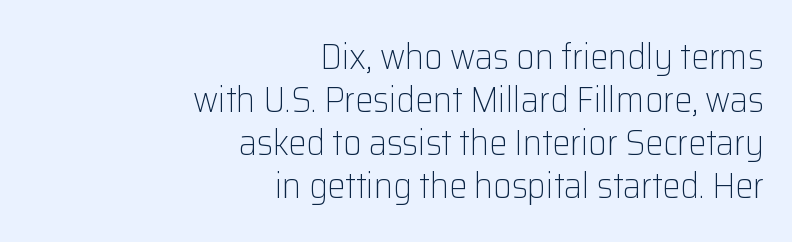
What stands out about the letter spacing? Nothing — it is the standard amount. Each stroke keeps to a modest, everyday thickness or less. The foot of each line stays bare and open. The face used here is proportionally spaced, like ordinary book or web type. Horizontal alignment here is rightward, an uncommon choice for prose. When letters stand straight like this, we call the style roman or upright.
